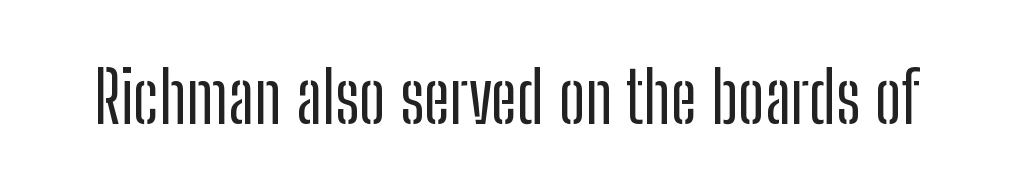
The image shows 71 px condensed sans-serif type, upright; set normal letter spacing, not underlined; low stroke contrast and a medium x-height.
